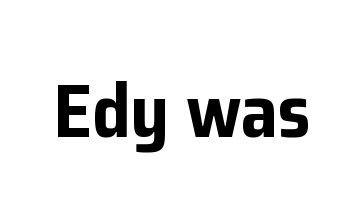
The image shows 75 px bold sans-serif type, upright; set normal letter spacing, not underlined; low stroke contrast and a medium x-height.
